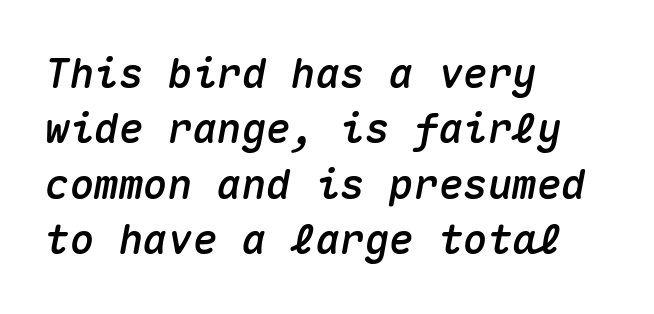
Q: Is the text italic (slanted)? A: Yes, it leans right by about 10 degrees.
Q: Is the text underlined? A: No.
Q: How is the paragraph aligned? A: Left-aligned.
Q: Is the spacing between letters normal or unusually wide? A: Normal.
Q: Is the spacing between lines tight, normal or loose? A: Normal.
Q: Width (condensed, normal, or wide)? A: Normal.
Q: Stroke contrast? A: Medium.
Q: x-height? A: Medium.
Q: Monospaced? A: Yes.
